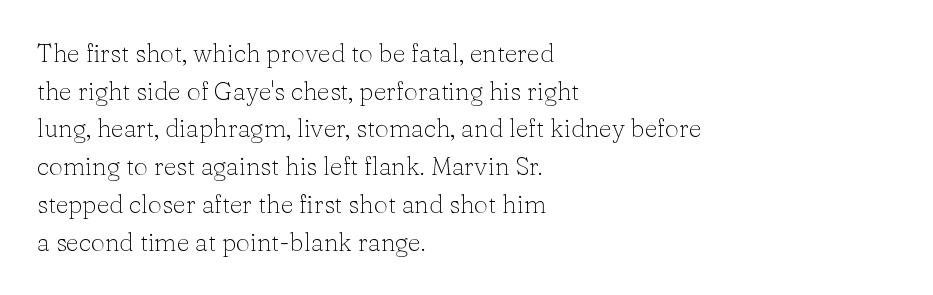
Q: Is the text bold? A: No.
Q: Is the text italic (slanted)? A: No, it is upright.
Q: Is the text underlined? A: No.
Q: How is the paragraph aligned? A: Left-aligned.
Q: Is the spacing between letters normal or unusually wide? A: Normal.
Q: Is the spacing between lines tight, normal or loose? A: Normal.
